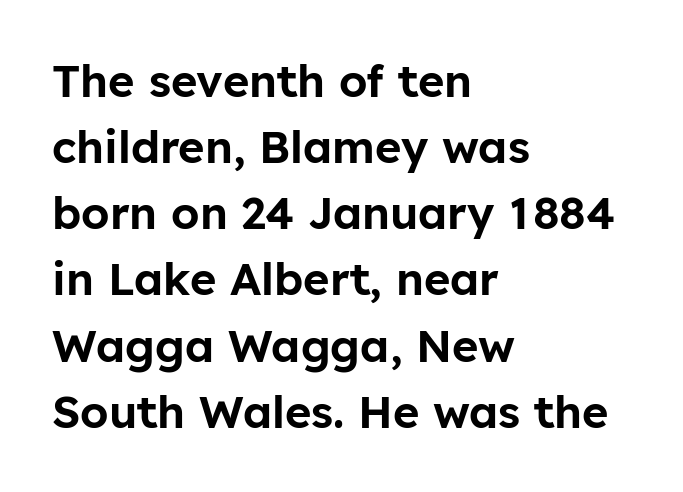
The image shows 45 px sans-serif type, upright; set left-aligned, normal line spacing (1.47x), normal letter spacing, not underlined; low stroke contrast and a medium x-height.
